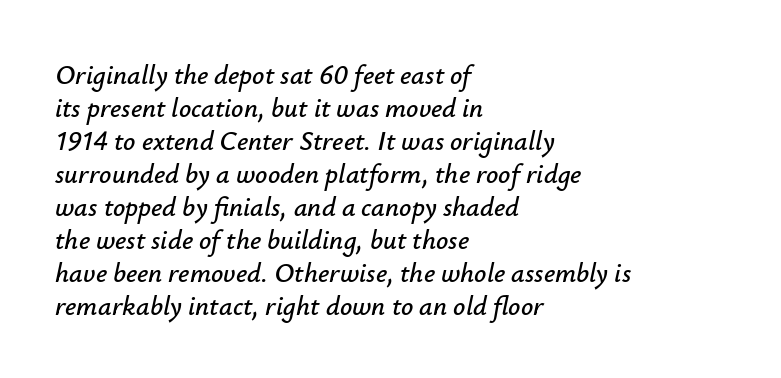
In CSS terms this would be text-align: left. You can tell it's italic because the verticals aren't actually vertical. The line texture is even and compact thanks to regular tracking. Just letters on the line, the space beneath them empty.
